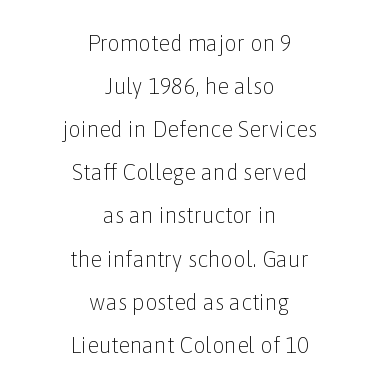
Q: Is the text bold? A: No.
Q: Is the text italic (slanted)? A: No, it is upright.
Q: Is the text underlined? A: No.
Q: How is the paragraph aligned? A: Centered.
Q: Is the spacing between letters normal or unusually wide? A: Normal.
Q: Is the spacing between lines tight, normal or loose? A: Loose.
